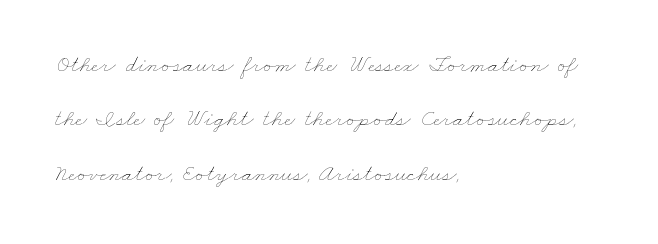
Q: Is the text bold? A: No.
Q: Is the text underlined? A: No.
Q: How is the paragraph aligned? A: Left-aligned.
Q: Is the spacing between letters normal or unusually wide? A: Normal.
Q: Is the spacing between lines tight, normal or loose? A: Loose.
